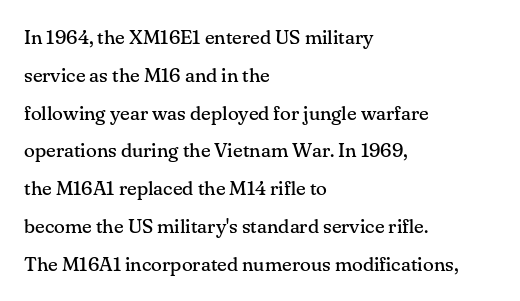
Q: Is the text bold? A: No.
Q: Is the text italic (slanted)? A: No, it is upright.
Q: Is the text underlined? A: No.
Q: How is the paragraph aligned? A: Left-aligned.
Q: Is the spacing between letters normal or unusually wide? A: Normal.
